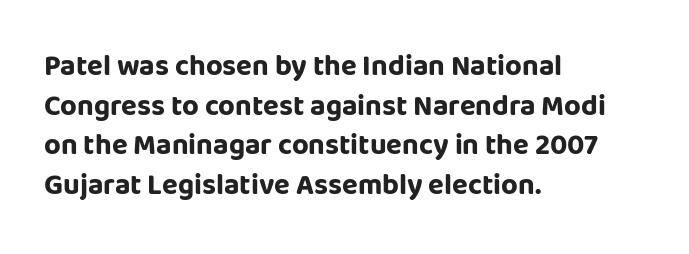
The image shows 29 px bold sans-serif type, upright; set left-aligned, normal line spacing (1.37x), normal letter spacing, not underlined; low stroke contrast and a large x-height.
